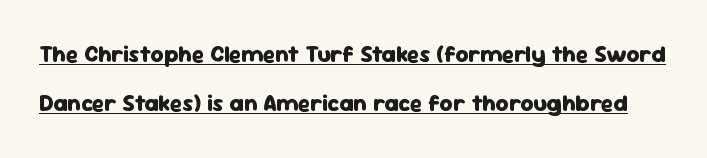
{"italic": "no", "bold": "yes", "underline": "yes", "line_spacing": "loose", "line_spacing_ratio": 2.14, "letter_spacing": "normal", "letter_spacing_em": 0.0, "glyph_px": 23}
